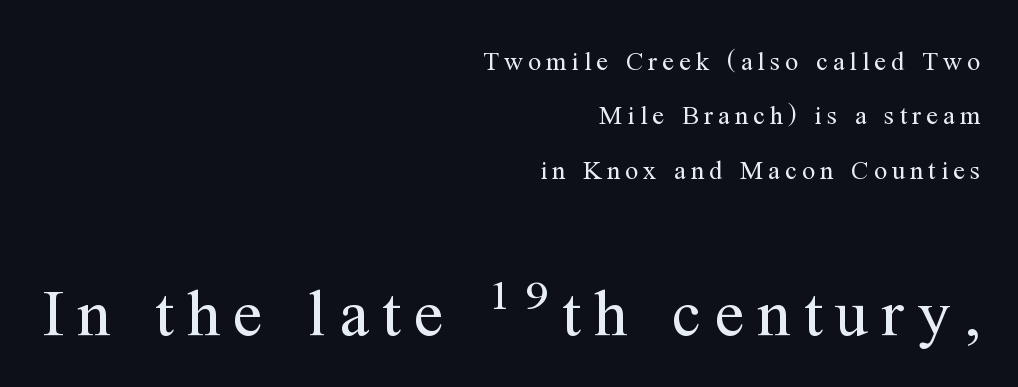
Q: Is the text bold? A: No.
Q: Is the text italic (slanted)? A: No, it is upright.
Q: Is the typeface a serif or a sans-serif typeface? A: Serif.
Q: Is the text underlined? A: No.
Q: How is the paragraph aligned? A: Right-aligned.
Q: Is the spacing between letters normal or unusually wide? A: Unusually wide.
Q: Is the spacing between lines tight, normal or loose? A: Loose.
Q: Which block of text is set in a larger size, the first (top) or the second (bottom)? A: The second (bottom) one.
Q: Width (condensed, normal, or wide)? A: Normal.
Q: Stroke contrast? A: Medium.
Q: x-height? A: Medium.
Q: Monospaced? A: No.
